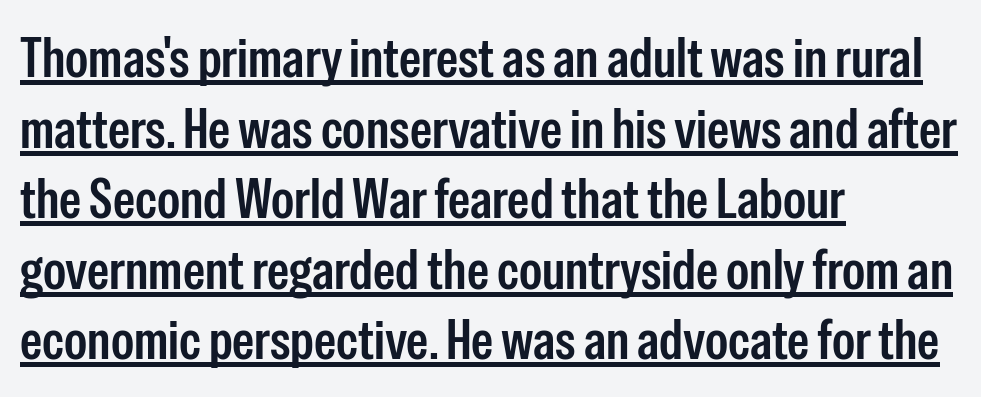
Has an underline been added? It has. A student would call this left alignment; a typographer would say flush left, rag right. Tracking value appears to be zero — textbook default spacing. I'd call this a sans setting — the letters go barefoot. Every character sits straight up, as roman type does. Character widths vary here, with narrow letters taking less room than wide ones.
